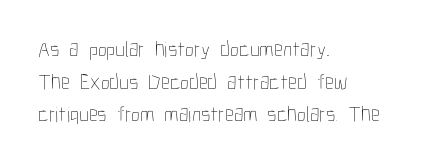
{"italic": "no", "bold": "no", "underline": "no", "align": "left", "line_spacing": "normal", "line_spacing_ratio": 1.48, "letter_spacing": "normal", "letter_spacing_em": 0.0, "glyph_px": 22}
